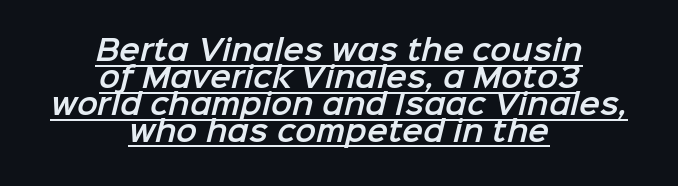
Q: Is the typeface a serif or a sans-serif typeface? A: Sans-serif.
Q: Is the text underlined? A: Yes.
Q: How is the paragraph aligned? A: Centered.
Q: Is the spacing between letters normal or unusually wide? A: Normal.
Q: Is the spacing between lines tight, normal or loose? A: Tight.
Q: Width (condensed, normal, or wide)? A: Normal.
Q: Stroke contrast? A: Low.
Q: x-height? A: Medium.
Q: Monospaced? A: No.
